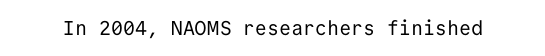
Posture: upright roman. Short note: letters normally spaced. The weight would be labelled regular, book, light, or lighter still. Lines of text with bare space underneath.
